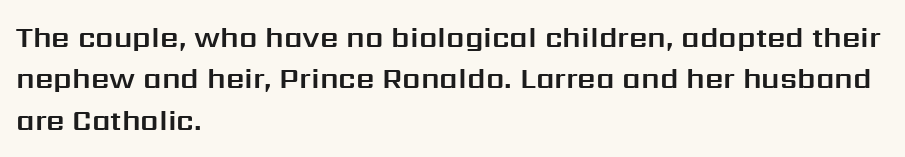
The image shows 29 px sans-serif type, upright; set left-aligned, normal line spacing (1.43x), normal letter spacing, not underlined; medium stroke contrast and a medium x-height.
